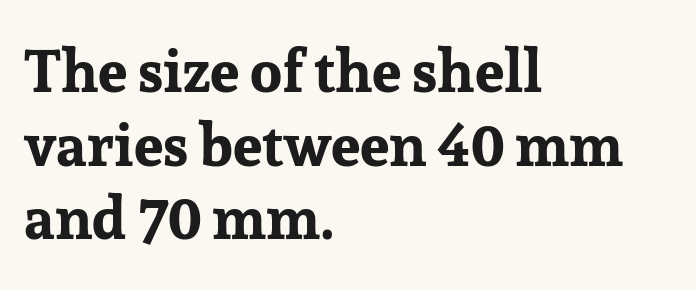
Q: Is the text bold? A: Yes.
Q: Is the text italic (slanted)? A: No, it is upright.
Q: Is the typeface a serif or a sans-serif typeface? A: Serif.
Q: Is the text underlined? A: No.
Q: How is the paragraph aligned? A: Left-aligned.
Q: Is the spacing between letters normal or unusually wide? A: Normal.
Q: Is the spacing between lines tight, normal or loose? A: Normal.
Q: Width (condensed, normal, or wide)? A: Normal.
Q: Stroke contrast? A: Low.
Q: x-height? A: Medium.
Q: Monospaced? A: No.
